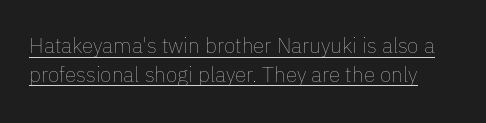
This is roman type, the default non-slanted kind. Successive baselines arrive at the customary interval. The string is rendered with underlining switched on. Ink coverage per letter is moderate at most. The letters sit at their default tracking, neither squeezed nor spread.
